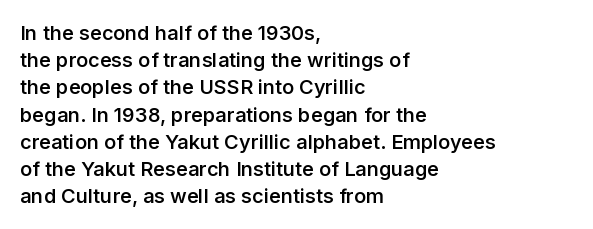
{"italic": "no", "bold": "semi", "underline": "no", "align": "left", "line_spacing": "normal", "line_spacing_ratio": 1.36, "letter_spacing": "normal", "letter_spacing_em": 0.0, "glyph_px": 20}
